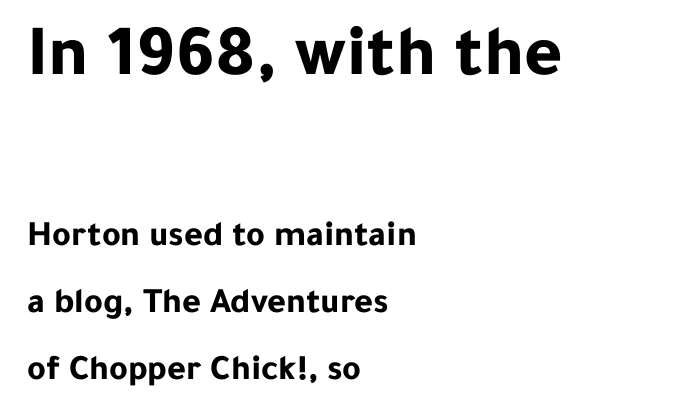
Stroke terminals: plain, sans-serif. The letters are bold, with thick, heavy strokes. Size hierarchy here favors the leading block over the trailing one. Clear beneath every line of the passage.
